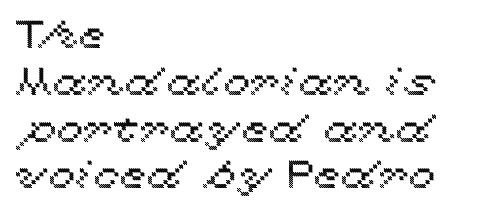
The image shows 39 px wide type; set left-aligned, line spacing 1.2x, normal letter spacing, not underlined; a medium x-height.
